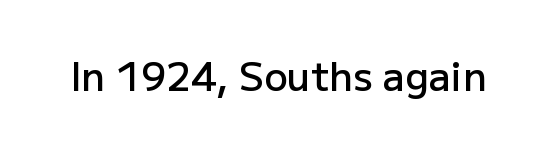
Q: Is the text bold? A: Semi-bold.
Q: Is the text italic (slanted)? A: No, it is upright.
Q: Is the typeface a serif or a sans-serif typeface? A: Sans-serif.
Q: Is the text underlined? A: No.
Q: Is the spacing between letters normal or unusually wide? A: Normal.
Q: Width (condensed, normal, or wide)? A: Normal.
Q: Stroke contrast? A: Low.
Q: x-height? A: Medium.
Q: Monospaced? A: No.
